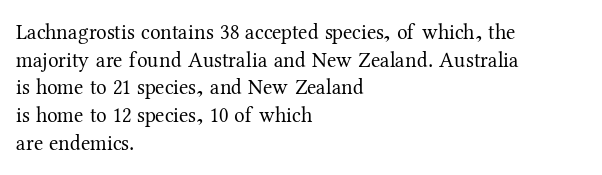
Q: Is the text bold? A: No.
Q: Is the text italic (slanted)? A: No, it is upright.
Q: Is the text underlined? A: No.
Q: How is the paragraph aligned? A: Left-aligned.
Q: Is the spacing between letters normal or unusually wide? A: Normal.
Q: Is the spacing between lines tight, normal or loose? A: Normal.
